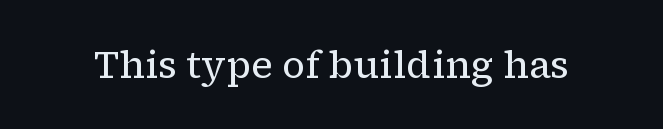
{"serif": "yes", "italic": "no", "bold": "no", "weight": "regular", "width": "normal", "stroke_contrast": "low", "x_height": "medium", "monospaced": "no", "underline": "no", "letter_spacing": "normal", "letter_spacing_em": 0.0, "glyph_px": 38}
